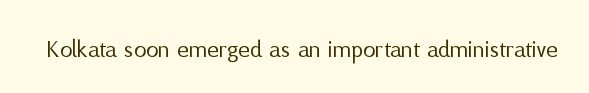
The rendering keeps characters at their native spacing. The font sits on the lighter half of the weight spectrum, regular included. Quick note: underline off. Is there any slant? The stems are plumb.
